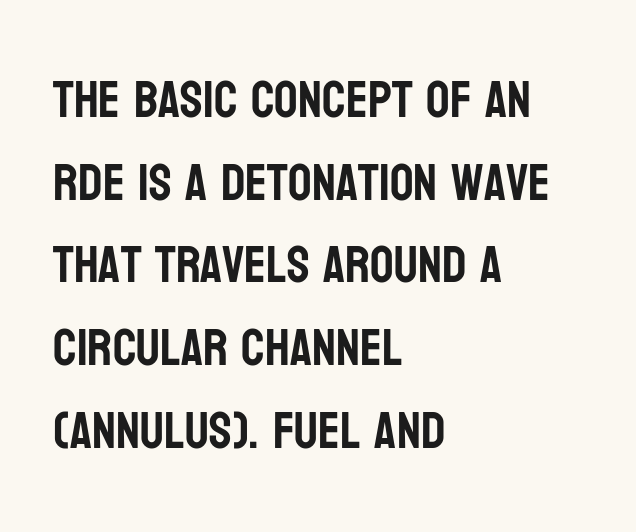
The image shows 52 px condensed sans-serif type, upright; set left-aligned, normal line spacing (1.59x), normal letter spacing, not underlined; low stroke contrast and a large x-height.
